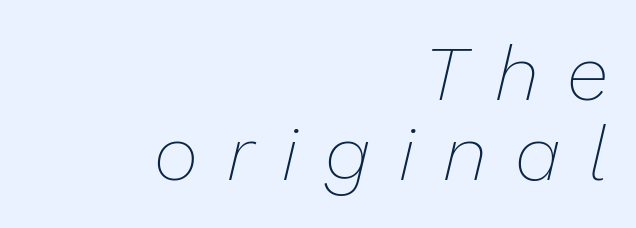
{"italic": "yes", "lean": "right", "slant_degrees": 13, "bold": "no", "weight": "thin", "width": "normal", "stroke_contrast": "low", "x_height": "medium", "monospaced": "no", "underline": "no", "align": "right", "line_spacing": "tight", "line_spacing_ratio": 1.04, "letter_spacing": "wide", "letter_spacing_em": 0.37, "glyph_px": 77}
